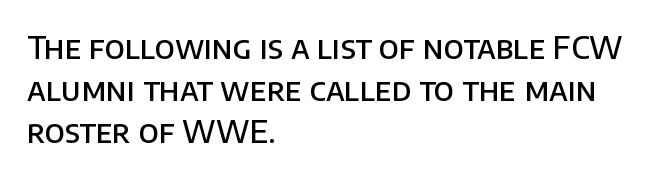
The image shows 31 px semibold sans-serif type, upright; set left-aligned, normal line spacing (1.35x), normal letter spacing, not underlined; low stroke contrast and a large x-height.
